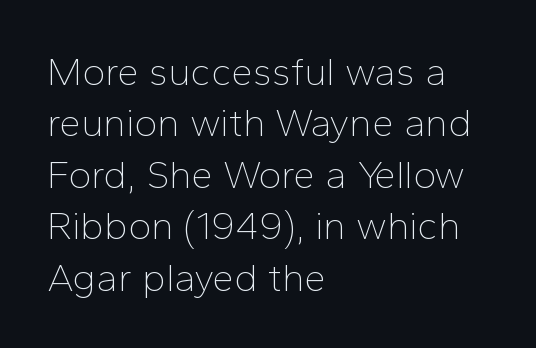
The image shows 39 px thin sans-serif type, upright; set left-aligned, normal line spacing (1.32x), normal letter spacing, not underlined; low stroke contrast and a medium x-height.
